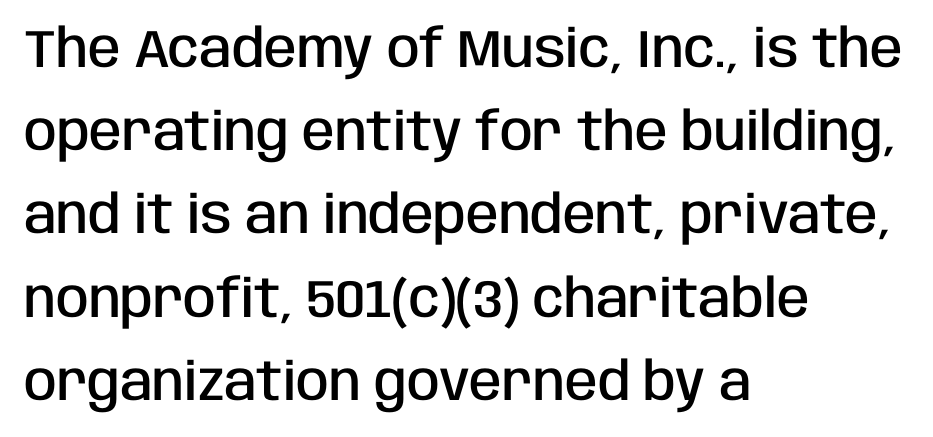
{"serif": "no", "italic": "no", "bold": "semi", "weight": "semibold", "width": "condensed", "stroke_contrast": "low", "x_height": "large", "monospaced": "no", "underline": "no", "align": "left", "line_spacing": "normal", "line_spacing_ratio": 1.57, "letter_spacing": "normal", "letter_spacing_em": 0.0, "glyph_px": 53}
